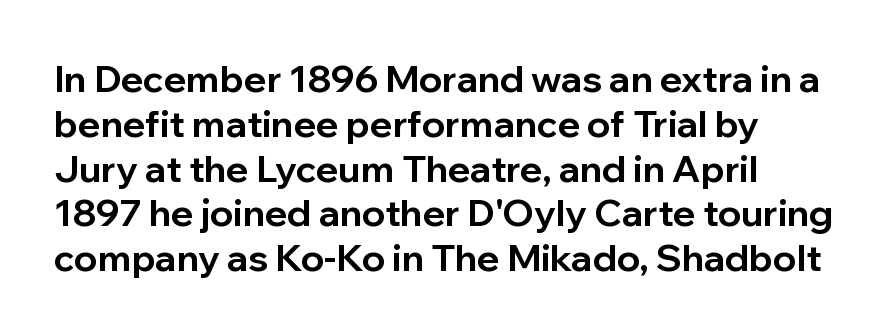
Note the varied advance widths — an 'i' is clearly narrower than an 'm'. Tall strokes in this sample are plumb rather than angled. The face used here is rendered with its standard letterfit. Which margin do the lines hug? The left one — the right edge is uneven. Each letter's strokes conclude bluntly, with no projecting serifs. Descender tails drop into unmarked territory.
